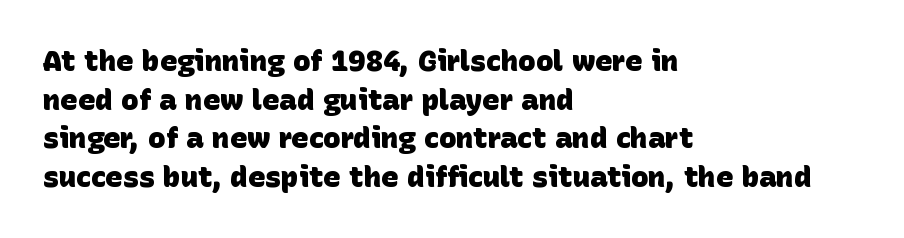
Descenders hang freely into open space. Are there feet on the stems? There aren't — it's a sans. Do the characters align in a grid? No, the font is proportional. Observe the ordinary spacing: letters are neighbours, not strangers. What weight is shown? A full bold with thick strokes.
